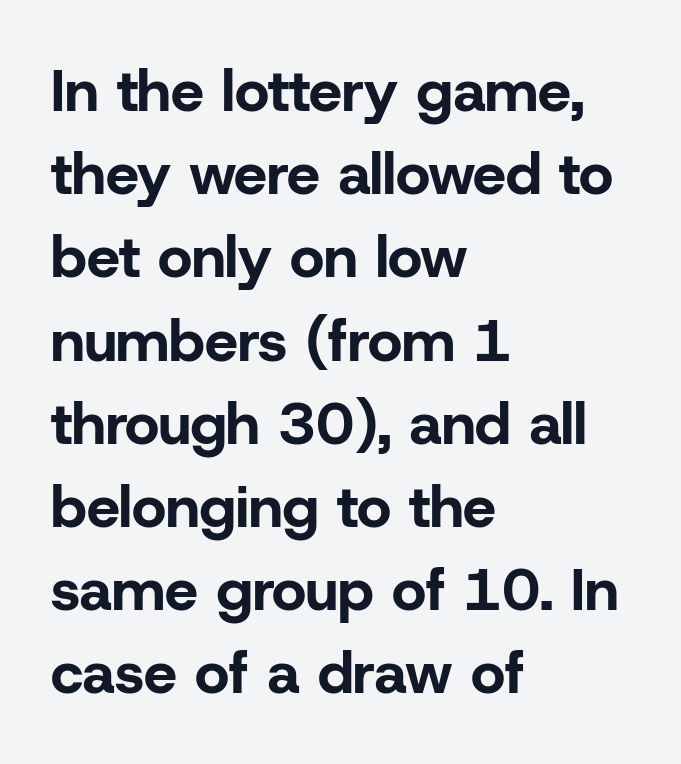
The image shows 59 px bold sans-serif type, upright; set left-aligned, normal line spacing (1.41x), normal letter spacing, not underlined; low stroke contrast and a medium x-height.
